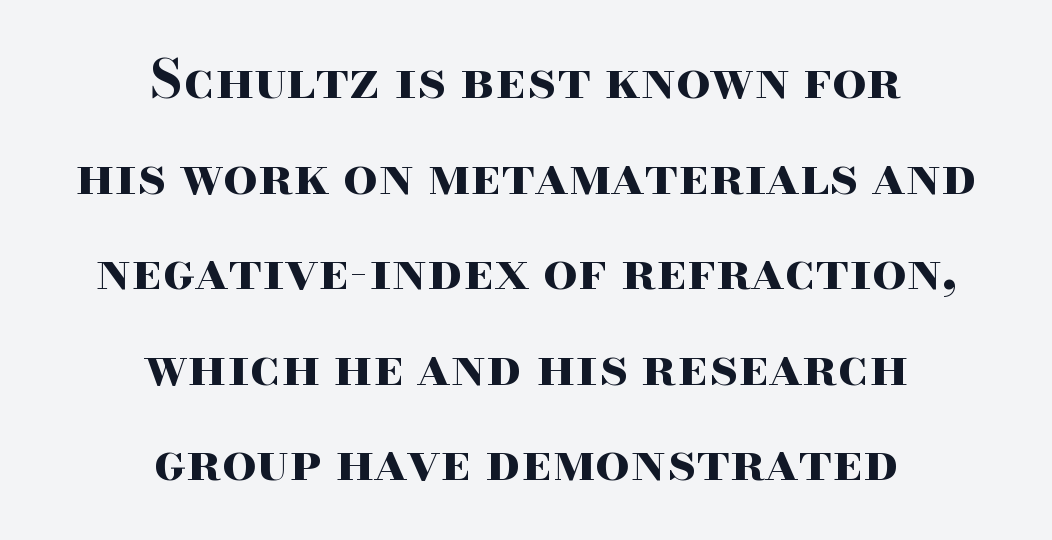
The image shows 54 px bold, wide serif type, upright; set centered, line spacing 1.77x, normal letter spacing, not underlined; high stroke contrast and a small x-height.
